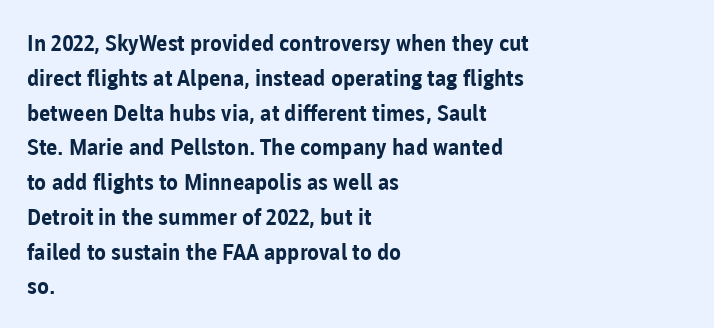
The image shows 22 px bold type, upright; set left-aligned, normal line spacing (1.58x), normal letter spacing, not underlined.
